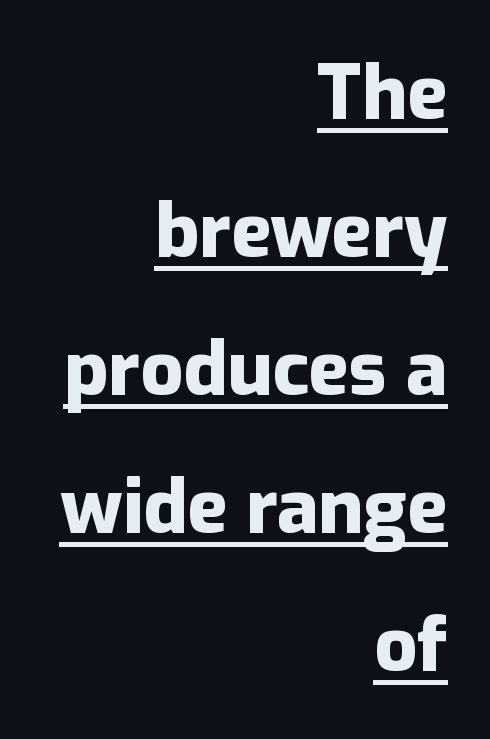
Q: Is the text bold? A: Yes.
Q: Is the text italic (slanted)? A: No, it is upright.
Q: Is the typeface a serif or a sans-serif typeface? A: Sans-serif.
Q: Is the text underlined? A: Yes.
Q: How is the paragraph aligned? A: Right-aligned.
Q: Is the spacing between letters normal or unusually wide? A: Normal.
Q: Width (condensed, normal, or wide)? A: Normal.
Q: Stroke contrast? A: Low.
Q: x-height? A: Medium.
Q: Monospaced? A: No.
